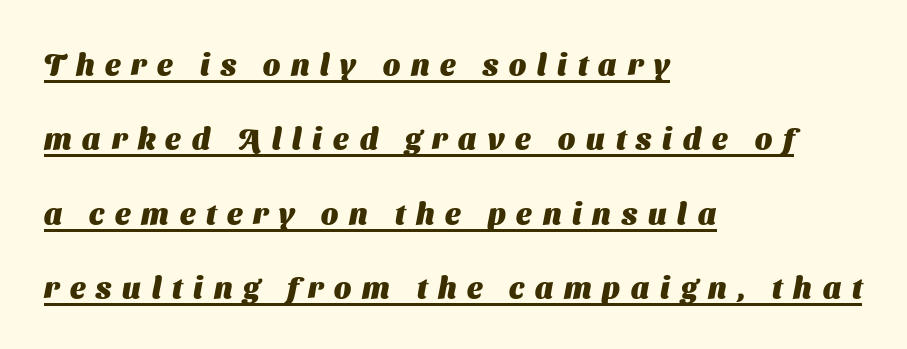
Q: Is the text bold? A: Yes.
Q: Is the typeface a serif or a sans-serif typeface? A: Sans-serif.
Q: Is the text underlined? A: Yes.
Q: How is the paragraph aligned? A: Left-aligned.
Q: Is the spacing between letters normal or unusually wide? A: Unusually wide.
Q: Is the spacing between lines tight, normal or loose? A: Loose.
Q: Width (condensed, normal, or wide)? A: Normal.
Q: Stroke contrast? A: Medium.
Q: x-height? A: Medium.
Q: Monospaced? A: No.
